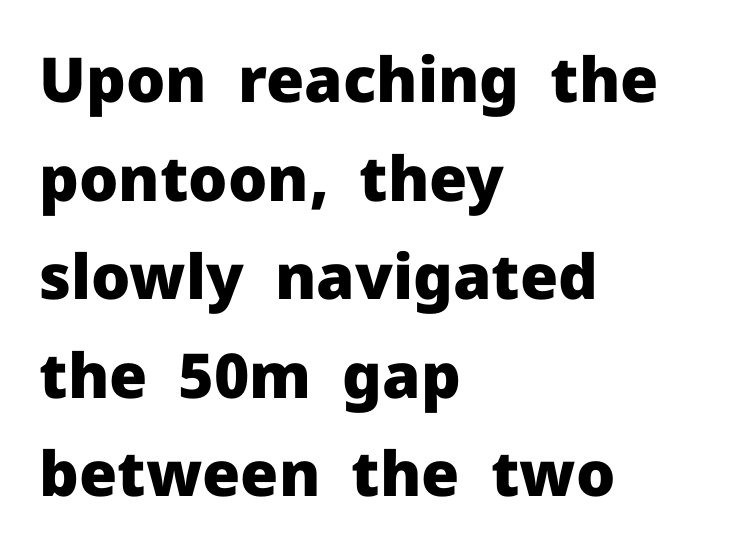
{"serif": "no", "italic": "no", "bold": "yes", "weight": "heavy", "width": "normal", "stroke_contrast": "low", "x_height": "medium", "monospaced": "no", "underline": "no", "align": "left", "line_spacing": "normal", "line_spacing_ratio": 1.59, "letter_spacing": "normal", "letter_spacing_em": 0.0, "glyph_px": 62}
